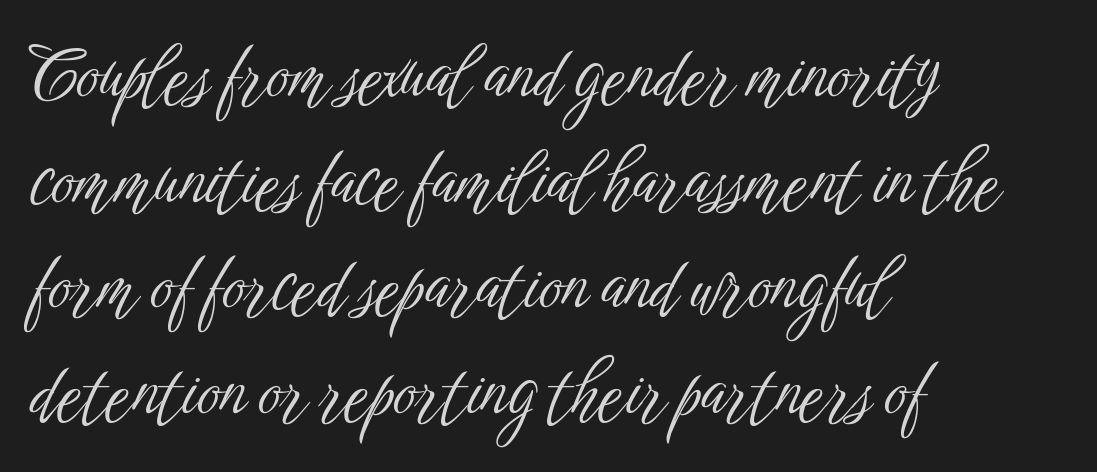
Q: Is the text bold? A: No.
Q: Is the text italic (slanted)? A: Yes.
Q: Is the typeface a serif or a sans-serif typeface? A: Sans-serif.
Q: Is the text underlined? A: No.
Q: How is the paragraph aligned? A: Left-aligned.
Q: Is the spacing between letters normal or unusually wide? A: Normal.
Q: Is the spacing between lines tight, normal or loose? A: Normal.
Q: Width (condensed, normal, or wide)? A: Condensed.
Q: Stroke contrast? A: Low.
Q: x-height? A: Medium.
Q: Monospaced? A: No.
